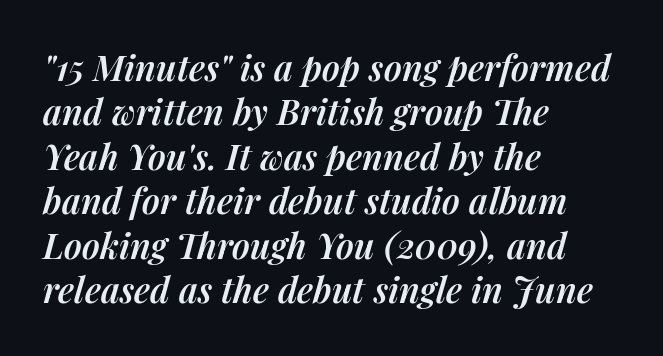
The image shows 35 px semibold type, italic (leaning right); set left-aligned, normal line spacing (1.27x), normal letter spacing, not underlined; medium stroke contrast and a medium x-height.
